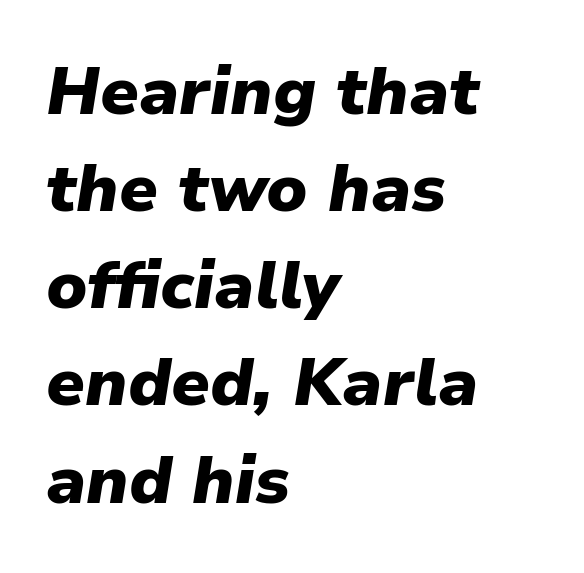
{"italic": "yes", "lean": "right", "slant_degrees": 9, "bold": "yes", "weight": "heavy", "width": "normal", "stroke_contrast": "low", "x_height": "medium", "monospaced": "no", "underline": "no", "align": "left", "line_spacing": "normal", "line_spacing_ratio": 1.45, "letter_spacing": "normal", "letter_spacing_em": 0.0, "glyph_px": 67}
